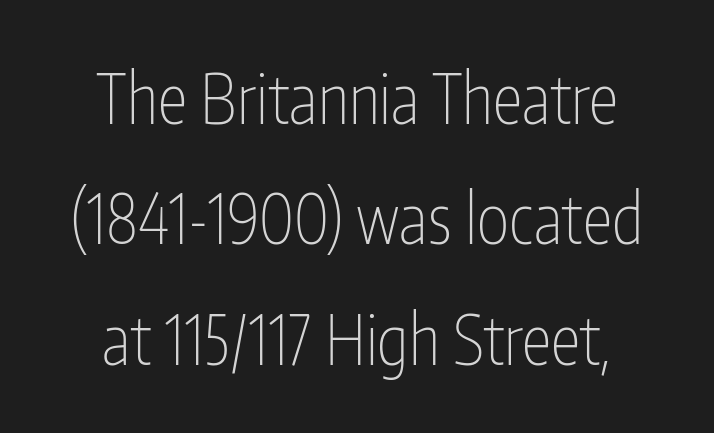
{"serif": "no", "italic": "no", "bold": "no", "weight": "thin", "width": "condensed", "stroke_contrast": "low", "x_height": "medium", "monospaced": "no", "underline": "no", "line_spacing_ratio": 1.77, "letter_spacing": "normal", "letter_spacing_em": 0.0, "glyph_px": 68}
